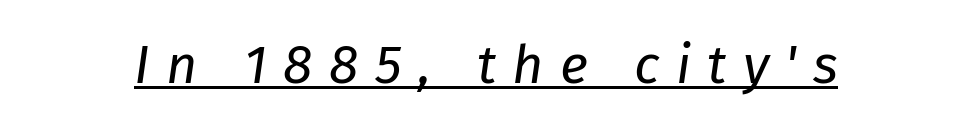
Q: Is the text bold? A: No.
Q: Is the text italic (slanted)? A: Yes, it leans right by about 8 degrees.
Q: Is the text underlined? A: Yes.
Q: Is the spacing between letters normal or unusually wide? A: Unusually wide.
Q: Width (condensed, normal, or wide)? A: Normal.
Q: Stroke contrast? A: Low.
Q: x-height? A: Medium.
Q: Monospaced? A: No.
